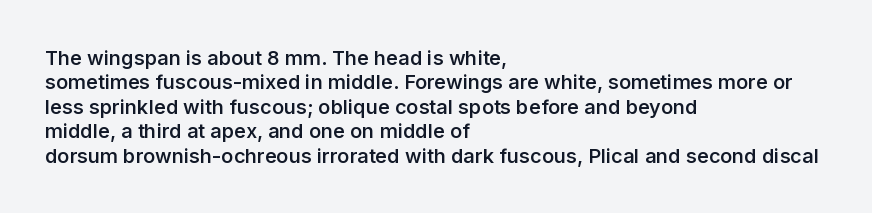
Q: Is the text bold? A: Semi-bold.
Q: Is the text italic (slanted)? A: No, it is upright.
Q: Is the text underlined? A: No.
Q: How is the paragraph aligned? A: Left-aligned.
Q: Is the spacing between letters normal or unusually wide? A: Normal.
